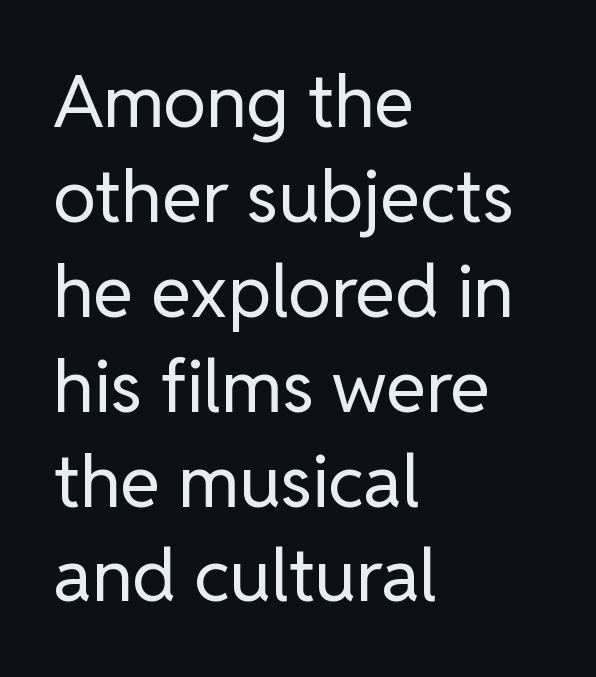
Heaviness? Minimal to ordinary, like unemphasized prose. Short note: letters normally spaced. Proportional: the letters do not fall into vertical columns. Are there feet on the stems? There aren't — it's a sans. Line beginnings align vertically; line endings do not.
